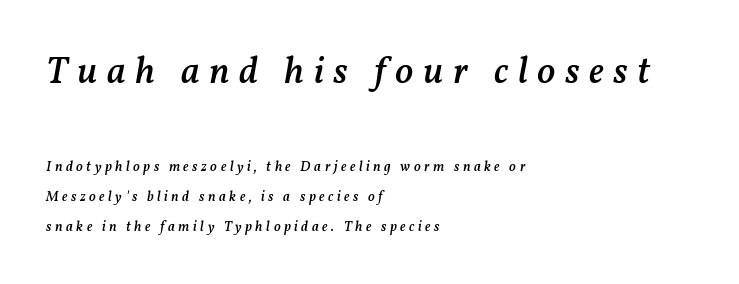
{"italic": "yes", "lean": "right", "slant_degrees": 11, "bold": "semi", "weight": "semibold", "width": "normal", "stroke_contrast": "medium", "x_height": "medium", "monospaced": "no", "underline": "no", "align": "left", "line_spacing": "loose", "line_spacing_ratio": 2.13, "letter_spacing": "wide", "letter_spacing_em": 0.25, "larger_block": "first", "size_ratio": 2.71, "glyph_px": 38}
